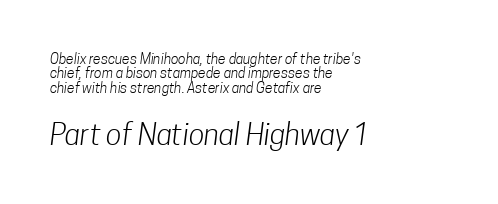
The face used here is proportionally spaced, like ordinary book or web type. This sample is left-justified, so line endings fall wherever the words run out. Which chunk is bigger? The second one — the bottom block dwarfs the top. Cramped leading.
